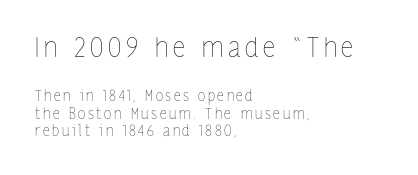
The image shows 27 px text type, upright; set left-aligned, line spacing 1.19x, not underlined; the first (top) block is 1.8x larger.
